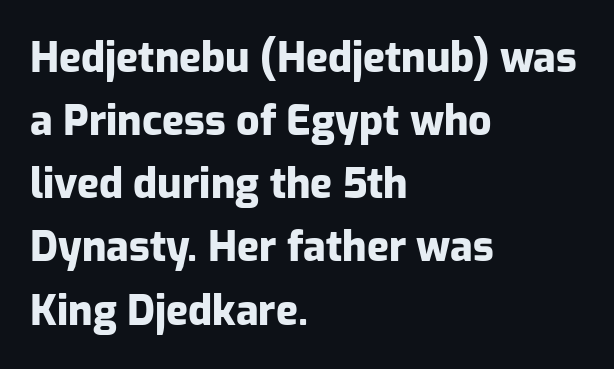
Is there much room between lines? A standard amount, neither cramped nor airy. Does the weight exceed regular? Yes, all the way to bold. The rendering uses natural spacing where letterforms have individual widths. Letterform terminals end flat and unadorned throughout the passage. These lines are set flush left with a ragged right edge. Words appear dense and cohesive because spacing is normal.
